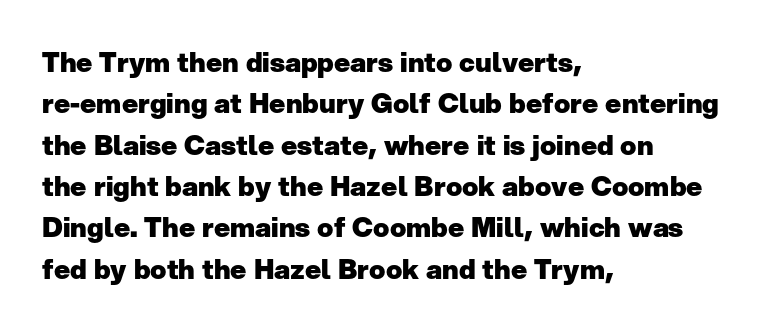
{"italic": "no", "bold": "yes", "underline": "no", "align": "left", "line_spacing": "normal", "line_spacing_ratio": 1.53, "letter_spacing": "normal", "letter_spacing_em": 0.0, "glyph_px": 27}
